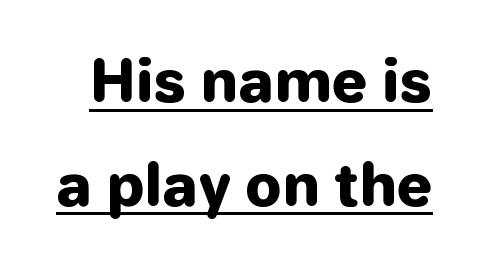
{"serif": "no", "italic": "no", "bold": "yes", "weight": "heavy", "width": "normal", "stroke_contrast": "low", "x_height": "medium", "monospaced": "no", "underline": "yes", "line_spacing_ratio": 1.82, "letter_spacing": "normal", "letter_spacing_em": 0.0, "glyph_px": 57}
